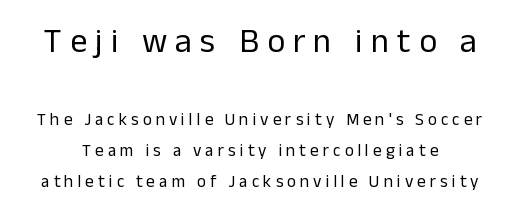
Grotesque or geometric, the face here clearly has no serifs. The passage shown has open, widely tracked lettering throughout. Note the varied advance widths — an 'i' is clearly narrower than an 'm'. Is there any slant? The stems are plumb.
